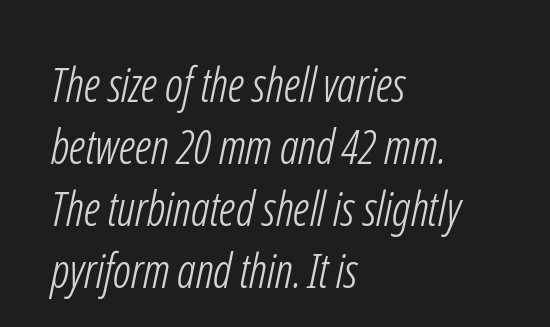
Think standard paragraph weight, or any step lighter than that. Interline gaps are of average width in this sample. This sample is left-justified, so line endings fall wherever the words run out. Regarding serifs, this sample does without them.
